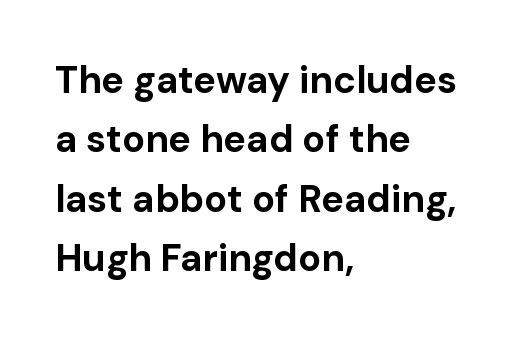
The image shows 38 px bold sans-serif type, upright; set left-aligned, normal line spacing (1.56x), normal letter spacing, not underlined; low stroke contrast and a medium x-height.
